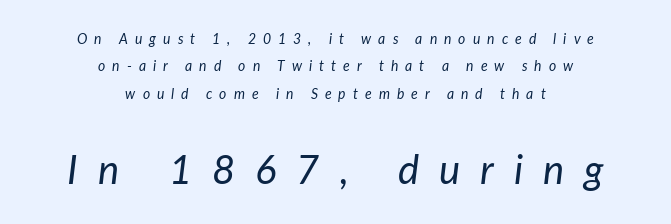
{"italic": "yes", "lean": "right", "slant_degrees": 7, "bold": "no", "weight": "regular", "width": "normal", "stroke_contrast": "low", "x_height": "medium", "monospaced": "no", "underline": "no", "align": "center", "line_spacing": "loose", "line_spacing_ratio": 1.96, "letter_spacing": "wide", "letter_spacing_em": 0.5, "larger_block": "second", "size_ratio": 2.86, "glyph_px": 40}
